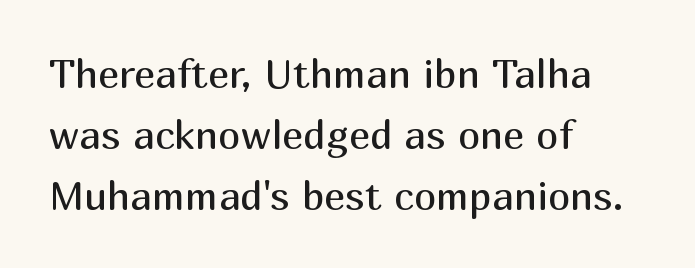
The image shows 40 px regular-weight sans-serif type, upright; set left-aligned, normal line spacing (1.52x), normal letter spacing, not underlined; medium stroke contrast and a medium x-height.
